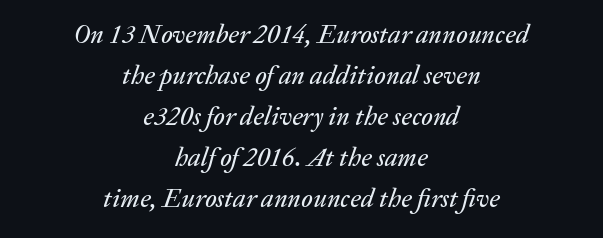
{"italic": "yes", "lean": "right", "slant_degrees": 20, "underline": "no", "align": "center", "line_spacing": "normal", "line_spacing_ratio": 1.58, "letter_spacing": "normal", "letter_spacing_em": 0.0, "glyph_px": 26}
